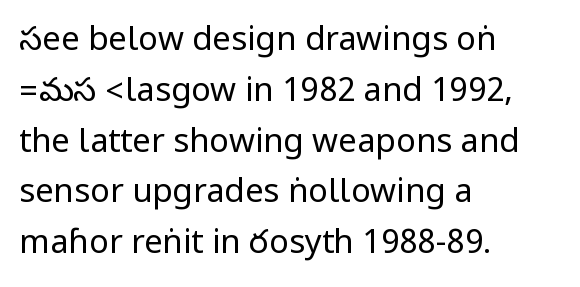
Counters stay open thanks to moderate or lighter strokes. Regarding serifs, this sample does without them. Nothing unusual about the tracking: characters are spaced as the font intends. The rendering anchors every line to the left-hand side. Leading: standard.
